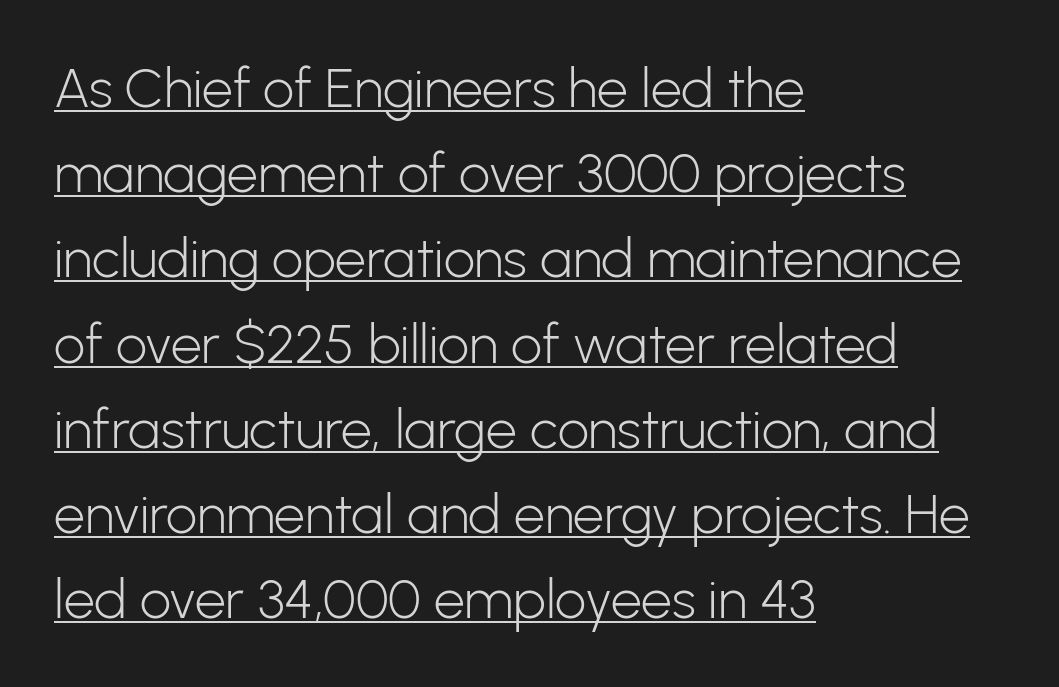
Q: Is the text bold? A: No.
Q: Is the text italic (slanted)? A: No, it is upright.
Q: Is the typeface a serif or a sans-serif typeface? A: Sans-serif.
Q: Is the text underlined? A: Yes.
Q: How is the paragraph aligned? A: Left-aligned.
Q: Is the spacing between letters normal or unusually wide? A: Normal.
Q: Is the spacing between lines tight, normal or loose? A: Normal.
Q: Width (condensed, normal, or wide)? A: Normal.
Q: Stroke contrast? A: Low.
Q: x-height? A: Medium.
Q: Monospaced? A: No.
